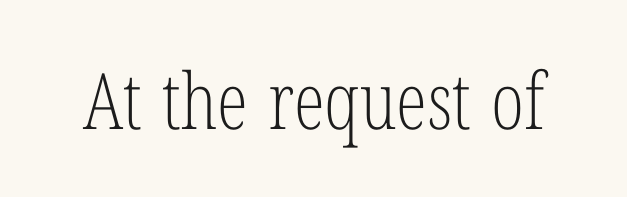
Q: Is the text bold? A: No.
Q: Is the text italic (slanted)? A: No, it is upright.
Q: Is the typeface a serif or a sans-serif typeface? A: Serif.
Q: Is the text underlined? A: No.
Q: Is the spacing between letters normal or unusually wide? A: Normal.
Q: Width (condensed, normal, or wide)? A: Condensed.
Q: Stroke contrast? A: Low.
Q: x-height? A: Medium.
Q: Monospaced? A: No.
